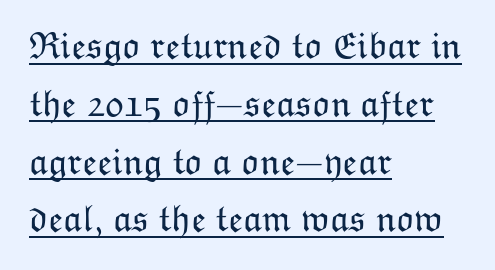
Q: Is the text bold? A: No.
Q: Is the text italic (slanted)? A: No, it is upright.
Q: Is the text underlined? A: Yes.
Q: How is the paragraph aligned? A: Left-aligned.
Q: Is the spacing between letters normal or unusually wide? A: Normal.
Q: Is the spacing between lines tight, normal or loose? A: Normal.
Q: Width (condensed, normal, or wide)? A: Normal.
Q: Stroke contrast? A: Low.
Q: x-height? A: Medium.
Q: Monospaced? A: No.
